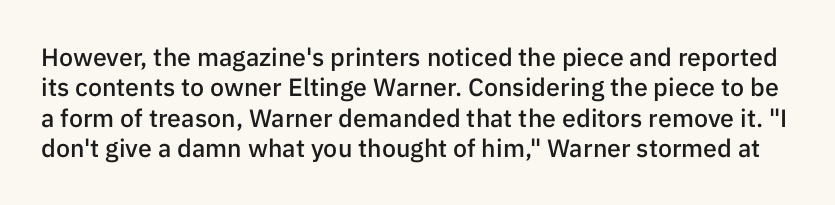
Q: Is the text bold? A: Semi-bold.
Q: Is the text italic (slanted)? A: No, it is upright.
Q: Is the text underlined? A: No.
Q: Is the spacing between letters normal or unusually wide? A: Normal.
